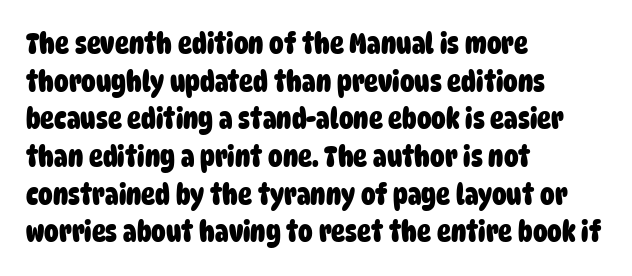
{"serif": "no", "bold": "yes", "weight": "heavy", "width": "condensed", "stroke_contrast": "low", "x_height": "large", "monospaced": "no", "underline": "no", "align": "left", "line_spacing": "normal", "line_spacing_ratio": 1.3, "letter_spacing": "normal", "letter_spacing_em": 0.0, "glyph_px": 29}
